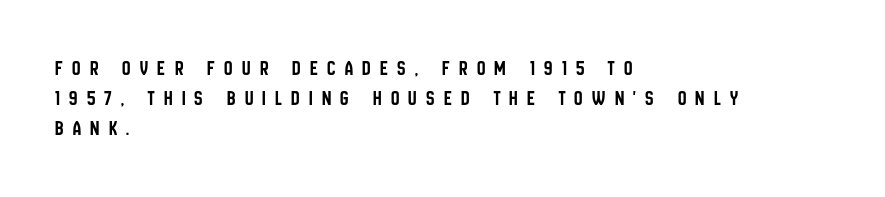
The image shows 21 px text type, upright; set left-aligned, normal line spacing (1.44x), unusually wide letter spacing (+0.44 em), not underlined.
